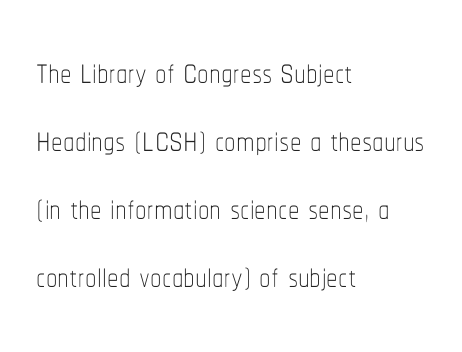
{"italic": "no", "bold": "no", "weight": "thin", "width": "condensed", "stroke_contrast": "low", "x_height": "medium", "monospaced": "no", "underline": "no", "align": "left", "line_spacing": "normal", "line_spacing_ratio": 1.48, "letter_spacing": "normal", "letter_spacing_em": 0.0, "glyph_px": 46}
